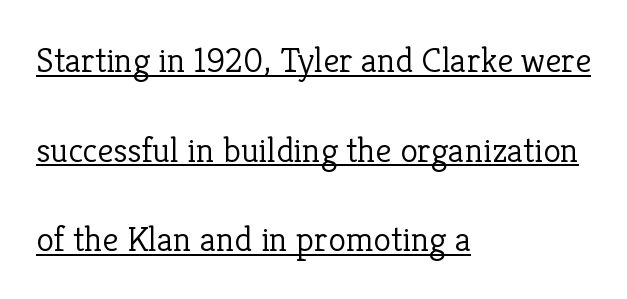
{"serif": "yes", "italic": "no", "bold": "no", "weight": "light", "width": "normal", "stroke_contrast": "low", "x_height": "medium", "monospaced": "no", "underline": "yes", "align": "left", "line_spacing": "loose", "line_spacing_ratio": 2.49, "letter_spacing": "normal", "letter_spacing_em": 0.0, "glyph_px": 36}
